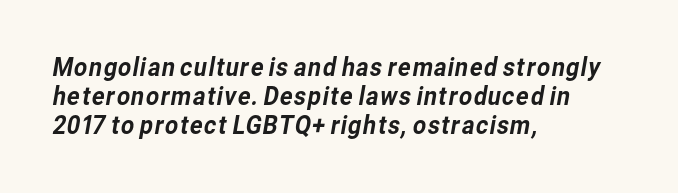
{"underline": "no", "align": "left", "line_spacing": "tight", "line_spacing_ratio": 1.12, "letter_spacing": "normal", "letter_spacing_em": 0.0, "glyph_px": 26}
